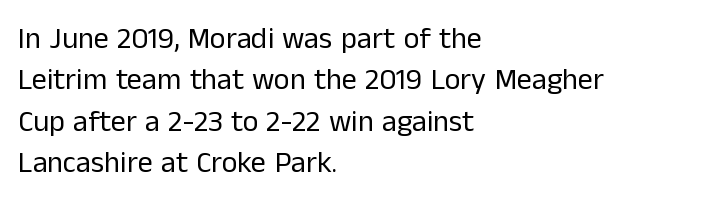
{"serif": "no", "italic": "no", "bold": "no", "weight": "regular", "width": "normal", "stroke_contrast": "low", "x_height": "medium", "monospaced": "no", "underline": "no", "align": "left", "line_spacing": "normal", "line_spacing_ratio": 1.38, "letter_spacing": "normal", "letter_spacing_em": 0.0, "glyph_px": 30}
